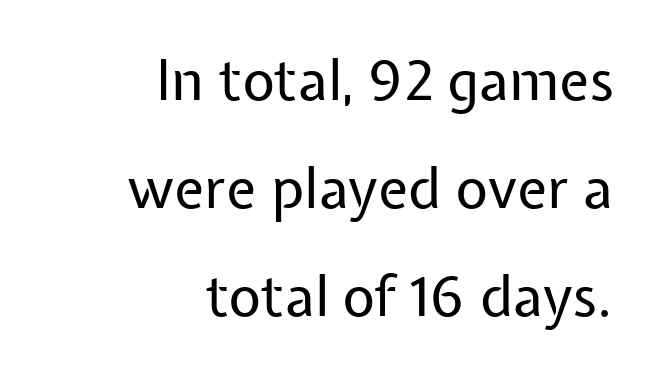
{"serif": "no", "italic": "no", "bold": "no", "weight": "regular", "width": "normal", "stroke_contrast": "low", "x_height": "medium", "monospaced": "no", "underline": "no", "align": "right", "line_spacing": "loose", "line_spacing_ratio": 1.93, "letter_spacing": "normal", "letter_spacing_em": 0.0, "glyph_px": 56}
